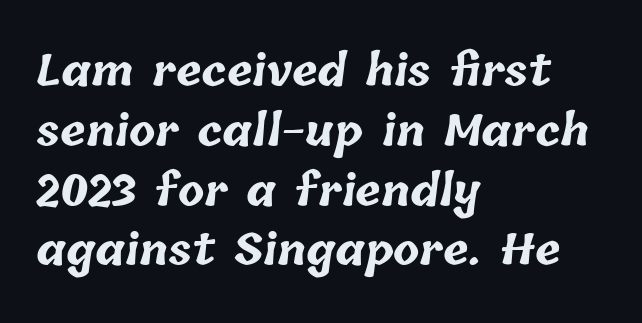
Q: Is the text bold? A: Yes.
Q: Is the text underlined? A: No.
Q: How is the paragraph aligned? A: Left-aligned.
Q: Is the spacing between letters normal or unusually wide? A: Normal.
Q: Is the spacing between lines tight, normal or loose? A: Normal.
Q: Width (condensed, normal, or wide)? A: Normal.
Q: Stroke contrast? A: Low.
Q: x-height? A: Medium.
Q: Monospaced? A: No.
